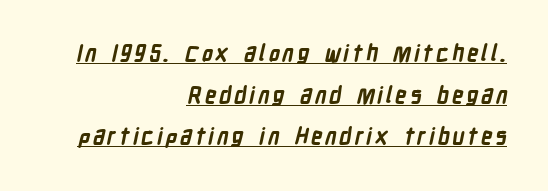
The image shows 22 px bold type; set right-aligned, line spacing 1.89x, underlined.
